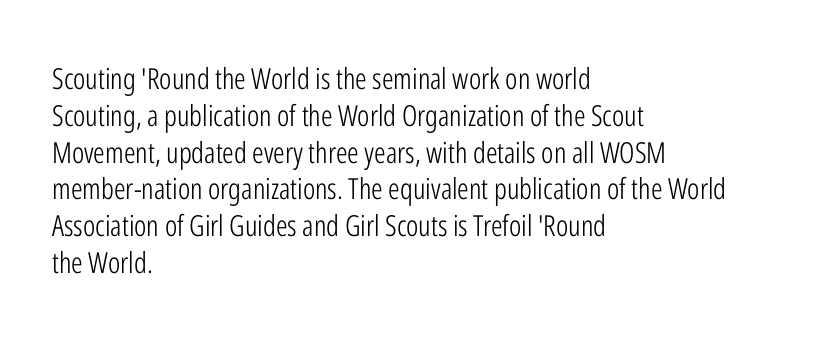
{"serif": "no", "italic": "no", "bold": "no", "weight": "light", "width": "condensed", "stroke_contrast": "low", "x_height": "medium", "monospaced": "no", "underline": "no", "align": "left", "line_spacing": "normal", "line_spacing_ratio": 1.27, "letter_spacing": "normal", "letter_spacing_em": 0.0, "glyph_px": 29}
